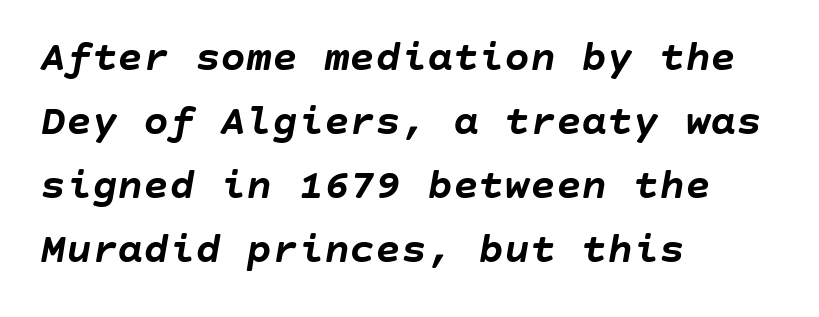
{"italic": "yes", "lean": "right", "slant_degrees": 10, "bold": "yes", "weight": "semibold", "width": "normal", "stroke_contrast": "low", "x_height": "large", "underline": "no", "align": "left", "line_spacing": "normal", "line_spacing_ratio": 1.49, "letter_spacing": "normal", "letter_spacing_em": 0.0, "glyph_px": 43}
